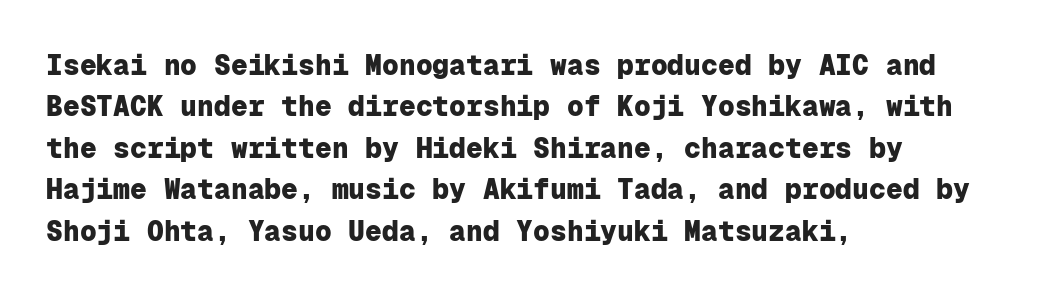
The rendering uses typewriter-style spacing with identical character cells. Unlike italic type, these characters show no tilt at all. Chunky letters — that's bold for sure. In terms of leading, this rendering sits right in the middle. Lines of text with bare space underneath. Left-aligned paragraph, ragged on the right.
